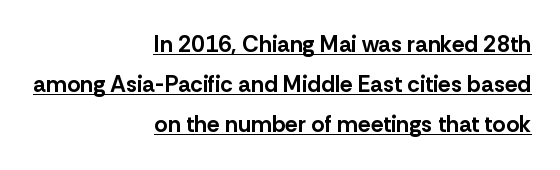
The image shows 23 px bold type, upright; set right-aligned, line spacing 1.74x, normal letter spacing, underlined.
